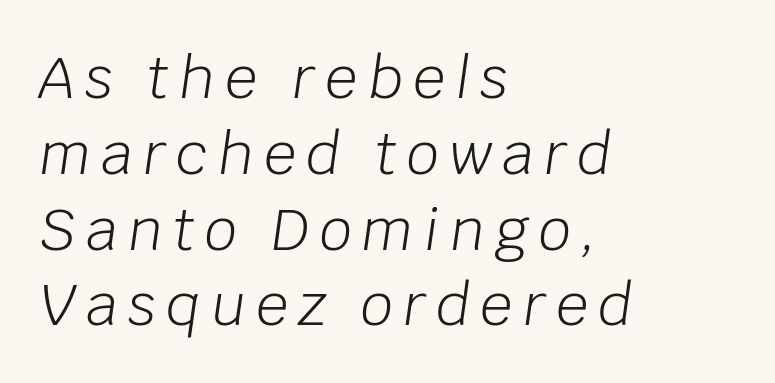
The face used here is proportionally spaced, like ordinary book or web type. The passage shown is not underscored anywhere. Counters stay open thanks to moderate or lighter strokes. You can tell it's italic because the verticals aren't actually vertical. The lines in this sample share a left origin and differ only in where they stop.
